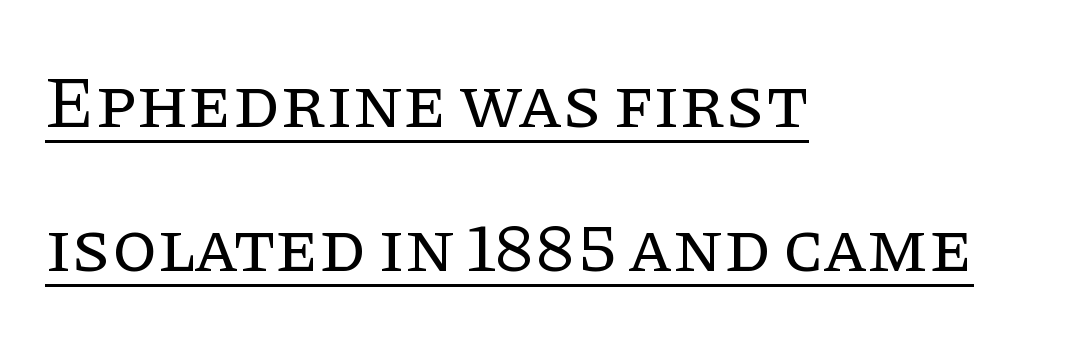
Successive baselines arrive slowly, with a big drop between each. Italic? Not at all — the glyphs are vertical. Quick note: underline on. Heaviness? Minimal to ordinary, like unemphasized prose. These lines are rendered in a variable-pitch font. This rendering uses left alignment, leaving the right contour irregular.
